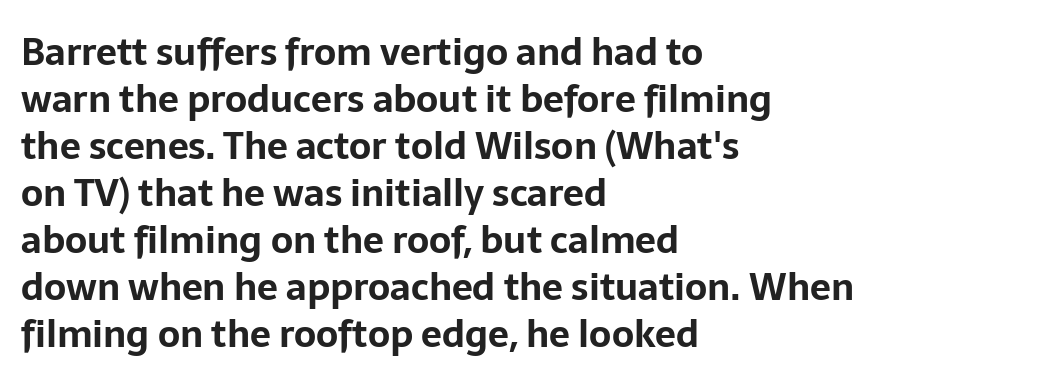
Q: Is the text bold? A: Yes.
Q: Is the text italic (slanted)? A: No, it is upright.
Q: Is the typeface a serif or a sans-serif typeface? A: Sans-serif.
Q: Is the text underlined? A: No.
Q: How is the paragraph aligned? A: Left-aligned.
Q: Is the spacing between letters normal or unusually wide? A: Normal.
Q: Is the spacing between lines tight, normal or loose? A: Normal.
Q: Width (condensed, normal, or wide)? A: Normal.
Q: Stroke contrast? A: Low.
Q: x-height? A: Medium.
Q: Monospaced? A: No.
